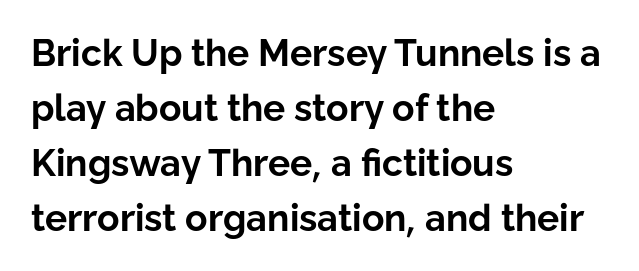
Q: Is the text bold? A: Yes.
Q: Is the text italic (slanted)? A: No, it is upright.
Q: Is the typeface a serif or a sans-serif typeface? A: Sans-serif.
Q: Is the text underlined? A: No.
Q: How is the paragraph aligned? A: Left-aligned.
Q: Is the spacing between letters normal or unusually wide? A: Normal.
Q: Is the spacing between lines tight, normal or loose? A: Normal.
Q: Width (condensed, normal, or wide)? A: Normal.
Q: Stroke contrast? A: Low.
Q: x-height? A: Medium.
Q: Monospaced? A: No.
